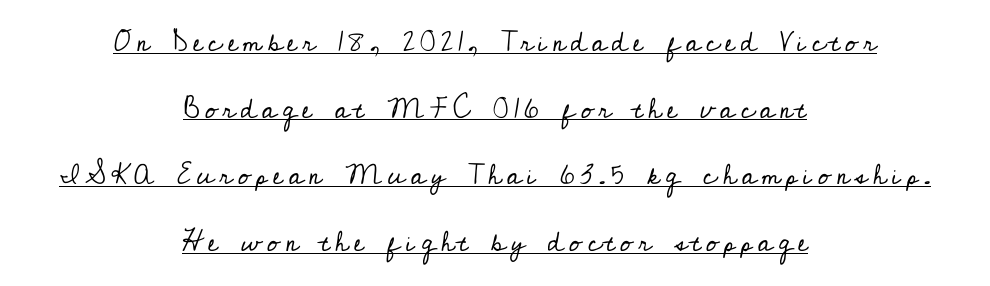
The image shows 28 px regular-weight serif type; set centered, loose line spacing (2.38x), underlined; low stroke contrast and a small x-height.
